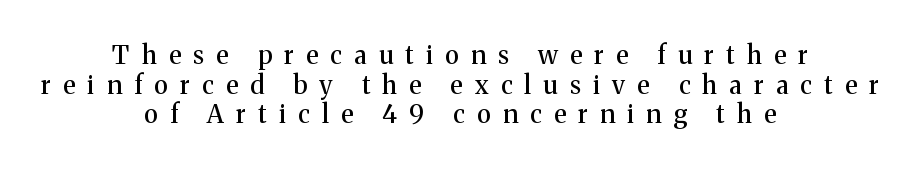
{"italic": "no", "underline": "no", "align": "center", "line_spacing_ratio": 1.19, "letter_spacing": "wide", "letter_spacing_em": 0.49, "glyph_px": 25}
